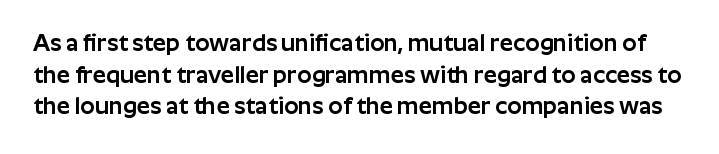
This sample uses an upright cut, with every glyph sitting square on the baseline. Words float on clear page, feet unadorned. Short note: letters normally spaced. Each new line begins a customary step beneath the previous one.
